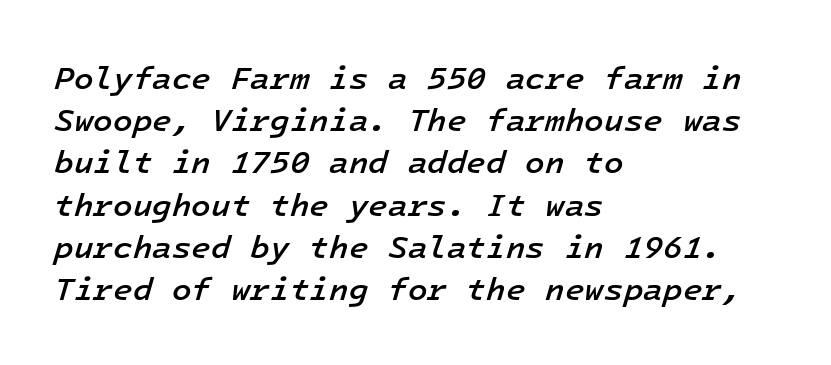
Here the glyphs are tracked normally, forming tight word shapes. The lines in this sample share a left origin and differ only in where they stop. Semibold letterforms, between regular and bold. Baseline-to-baseline distance is the conventional proportion of letter height.
